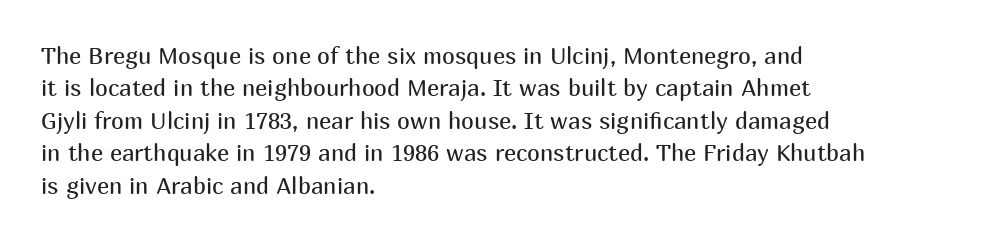
The tracking reads as untouched default to a designer's eye. Layout note: lines flush left. Students, observe: this is what conventionally led text looks like. Underline: absent.
